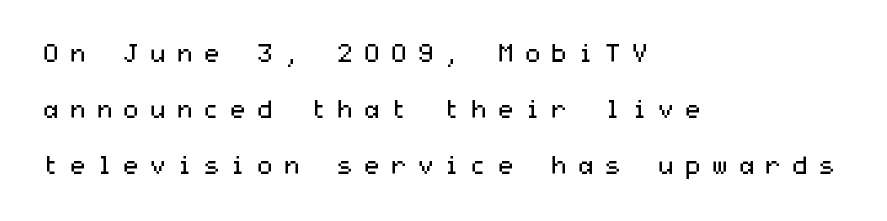
The image shows 25 px text type, upright; set left-aligned, loose line spacing (2.24x), unusually wide letter spacing (+0.37 em), not underlined.
